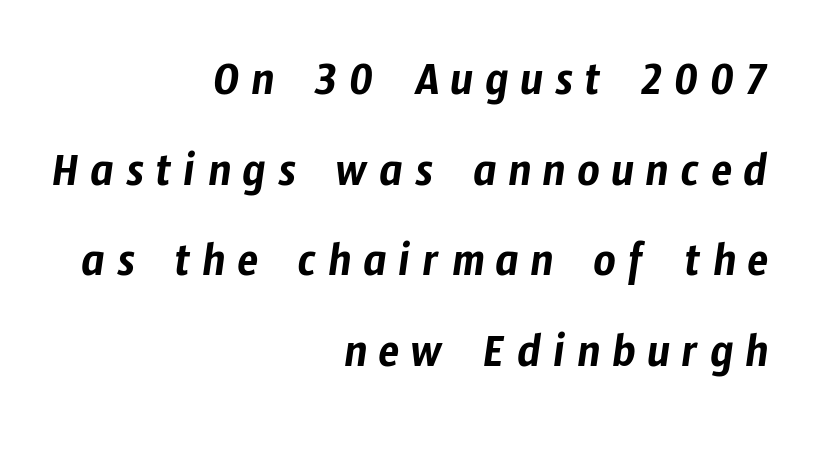
Q: Is the typeface a serif or a sans-serif typeface? A: Sans-serif.
Q: Is the text underlined? A: No.
Q: How is the paragraph aligned? A: Right-aligned.
Q: Is the spacing between letters normal or unusually wide? A: Unusually wide.
Q: Width (condensed, normal, or wide)? A: Condensed.
Q: Stroke contrast? A: Low.
Q: x-height? A: Medium.
Q: Monospaced? A: No.
